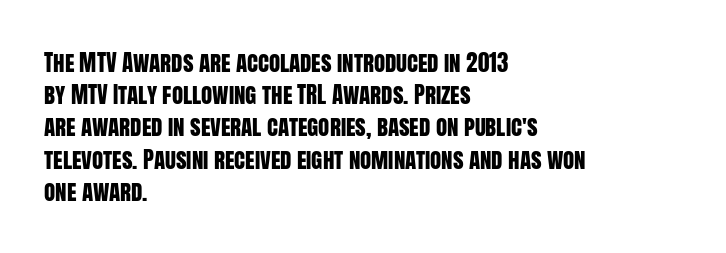
The image shows 23 px text type, upright; set left-aligned, normal line spacing (1.4x), normal letter spacing, not underlined.
